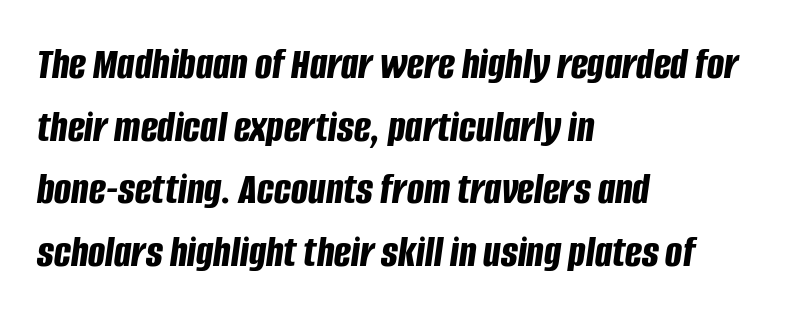
Evenly set lines give the paragraph a standard silhouette. The specimen reads as italic at a glance. Left-aligned paragraph, ragged on the right. There is no visible air inserted between adjacent glyphs. Glance below the letters and you will spot only blank space. The passage shown is emphatically bold.
